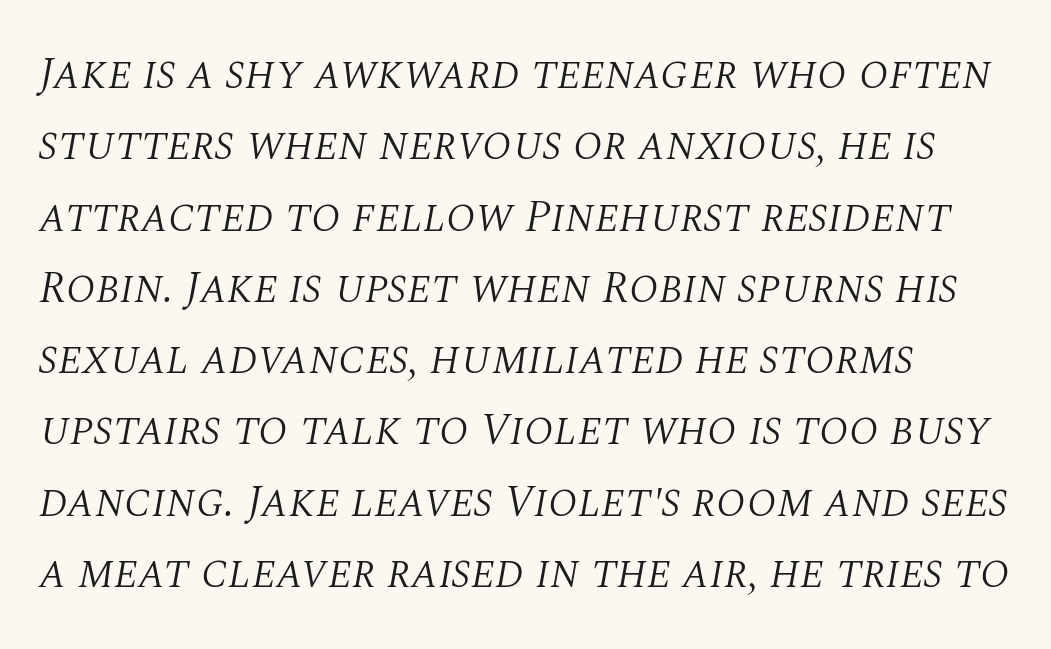
{"serif": "yes", "italic": "yes", "lean": "right", "slant_degrees": 10, "bold": "no", "weight": "light", "width": "normal", "stroke_contrast": "medium", "x_height": "large", "monospaced": "no", "underline": "no", "align": "left", "line_spacing": "normal", "line_spacing_ratio": 1.55, "letter_spacing": "normal", "letter_spacing_em": 0.0, "glyph_px": 46}
